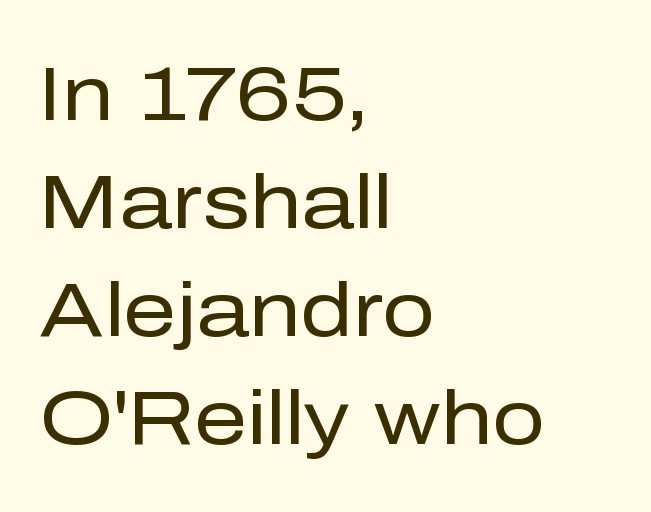
The image shows 75 px regular-weight sans-serif type, upright; set left-aligned, normal line spacing (1.44x), normal letter spacing, not underlined; low stroke contrast and a medium x-height.
